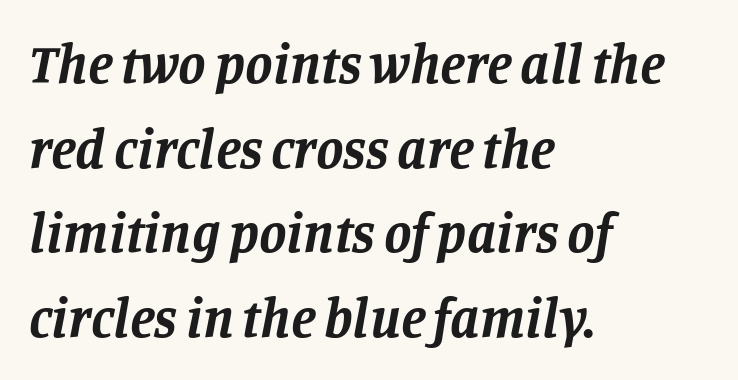
{"serif": "yes", "italic": "yes", "lean": "right", "slant_degrees": 11, "bold": "yes", "weight": "bold", "width": "normal", "stroke_contrast": "low", "x_height": "large", "monospaced": "no", "underline": "no", "align": "left", "line_spacing": "normal", "line_spacing_ratio": 1.54, "letter_spacing": "normal", "letter_spacing_em": 0.0, "glyph_px": 55}
